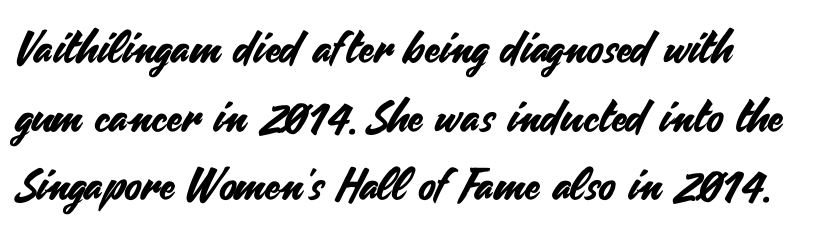
The passage shown is typeset with a sans-serif family. Standard letterfit; no display-style spreading of the glyphs. You could not count columns in this text — the font is proportionally spaced. How would I describe the line gaps? Plain and ordinary. Beneath every word, the page is bare.
